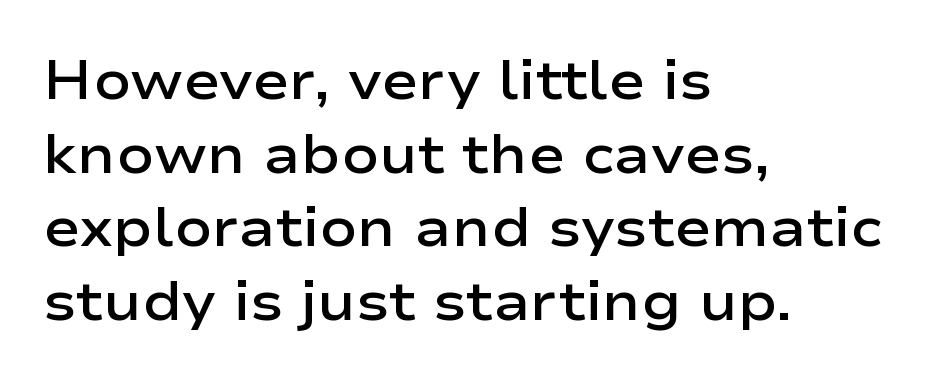
{"serif": "no", "italic": "no", "bold": "semi", "weight": "semibold", "width": "wide", "stroke_contrast": "low", "x_height": "medium", "monospaced": "no", "underline": "no", "align": "left", "line_spacing": "normal", "line_spacing_ratio": 1.34, "letter_spacing": "normal", "letter_spacing_em": 0.0, "glyph_px": 55}
